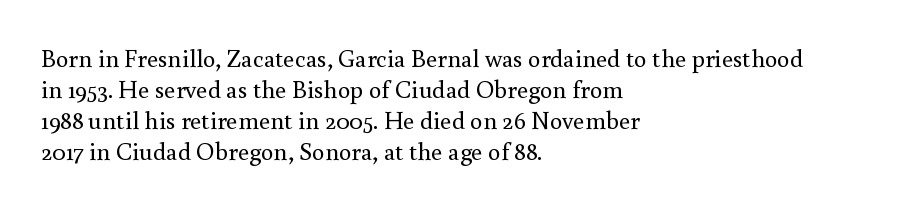
Q: Is the text bold? A: No.
Q: Is the text italic (slanted)? A: No, it is upright.
Q: Is the text underlined? A: No.
Q: How is the paragraph aligned? A: Left-aligned.
Q: Is the spacing between letters normal or unusually wide? A: Normal.
